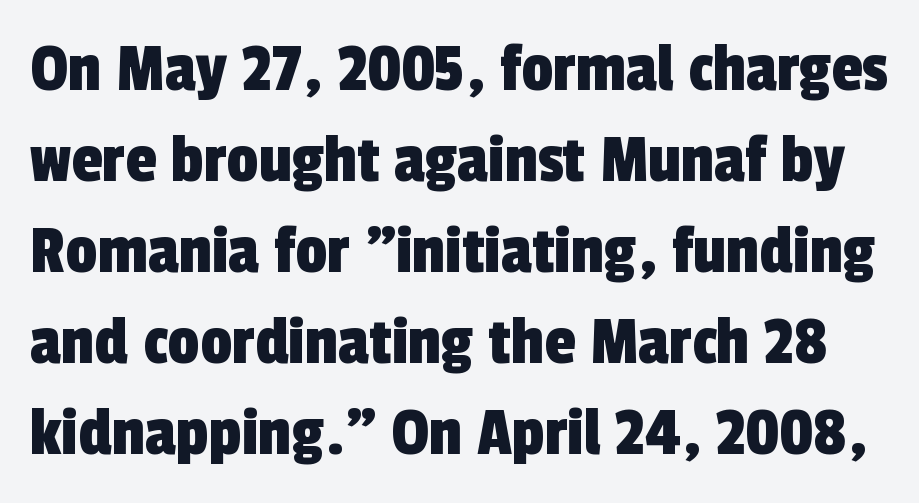
{"serif": "no", "width": "condensed", "x_height": "medium", "monospaced": "no", "underline": "no", "line_spacing": "normal", "line_spacing_ratio": 1.28, "letter_spacing": "normal", "letter_spacing_em": 0.0, "glyph_px": 71}
